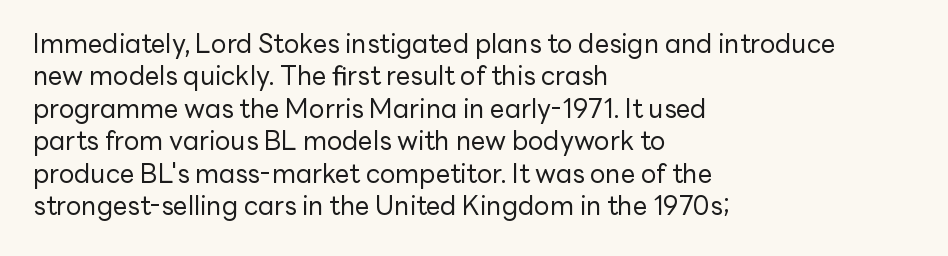
The image shows 26 px text type, upright; set left-aligned, normal line spacing (1.25x), normal letter spacing, not underlined.
